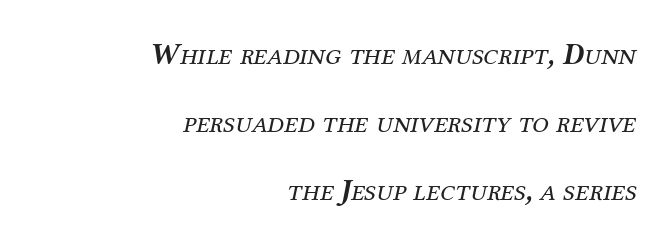
The image shows 30 px regular-weight serif type, italic (leaning right); set right-aligned, loose line spacing (2.27x), normal letter spacing, not underlined; medium stroke contrast and a medium x-height.
